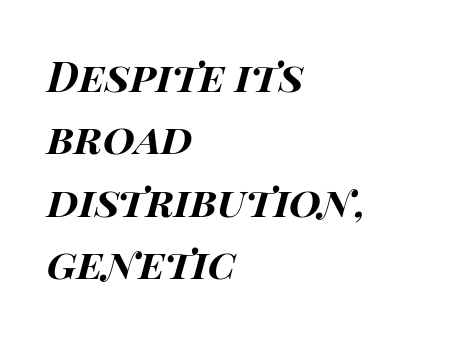
In terms of letterspacing, this is plain default setting. The lettering tilts uniformly, giving the passage an italic look. Emphasis by weight is at full strength: bold. Quick note: interline space is typical.
